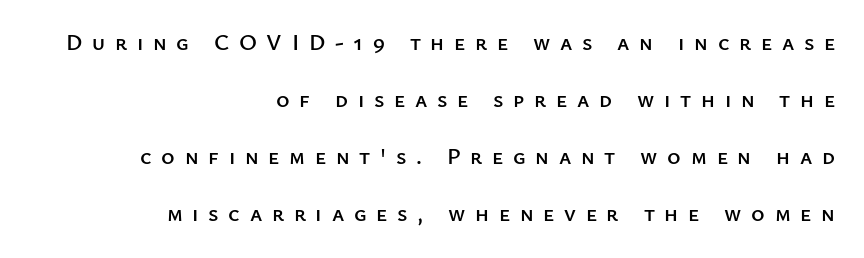
{"italic": "no", "underline": "no", "align": "right", "line_spacing": "loose", "line_spacing_ratio": 2.48, "letter_spacing": "wide", "letter_spacing_em": 0.42, "glyph_px": 23}
